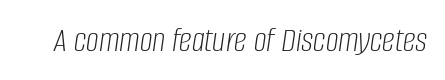
Q: Is the text bold? A: No.
Q: Is the text italic (slanted)? A: Yes, it leans right by about 8 degrees.
Q: Is the text underlined? A: No.
Q: Is the spacing between letters normal or unusually wide? A: Normal.
Q: Width (condensed, normal, or wide)? A: Condensed.
Q: Stroke contrast? A: Low.
Q: x-height? A: Large.
Q: Monospaced? A: No.
